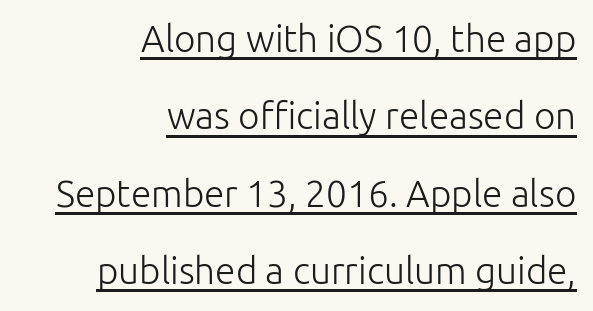
The typesetting does not lean heavy: it is not bold. Students, observe the line beneath the letters — that is underlining. You could call the tracking neutral — neither tight nor loose. Serif or sans? Sans — the stroke terminals are bare. The compositor pushed each line to the right boundary. This sample uses an upright cut, with every glyph sitting square on the baseline.
